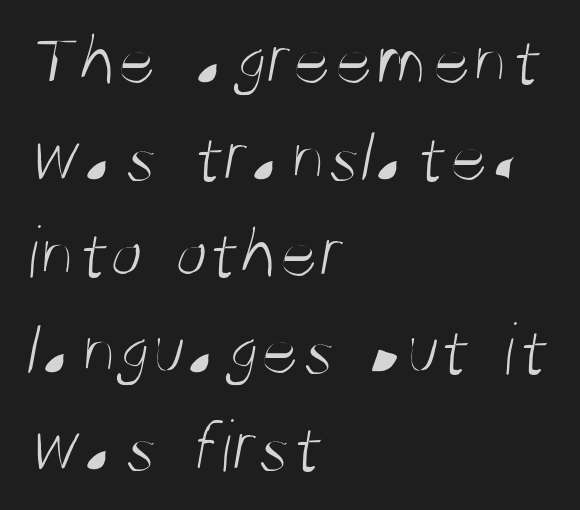
{"serif": "no", "bold": "no", "weight": "light", "width": "condensed", "stroke_contrast": "medium", "x_height": "large", "monospaced": "no", "underline": "no", "align": "left", "line_spacing": "normal", "line_spacing_ratio": 1.29, "letter_spacing": "normal", "letter_spacing_em": 0.0, "glyph_px": 75}
